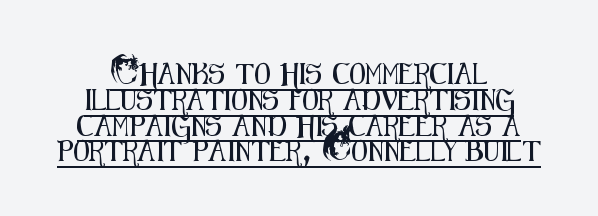
This is roman type, the default non-slanted kind. The lettering is marked with a stroke running underneath it. These lines stack symmetrically, like a column narrowing and widening about its center. This sample uses plain, unmodified letter spacing.
